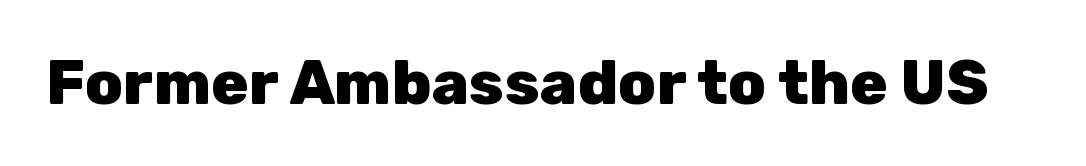
The image shows 62 px heavy sans-serif type, upright; set normal letter spacing, not underlined; low stroke contrast and a medium x-height.
